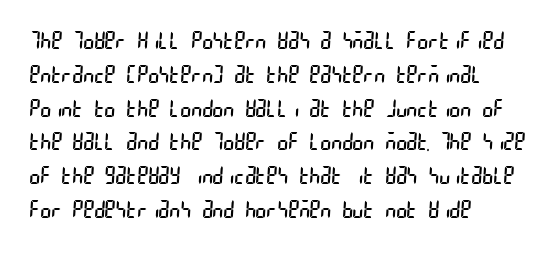
The image shows 23 px text type; set left-aligned, normal line spacing (1.47x), normal letter spacing, not underlined.
